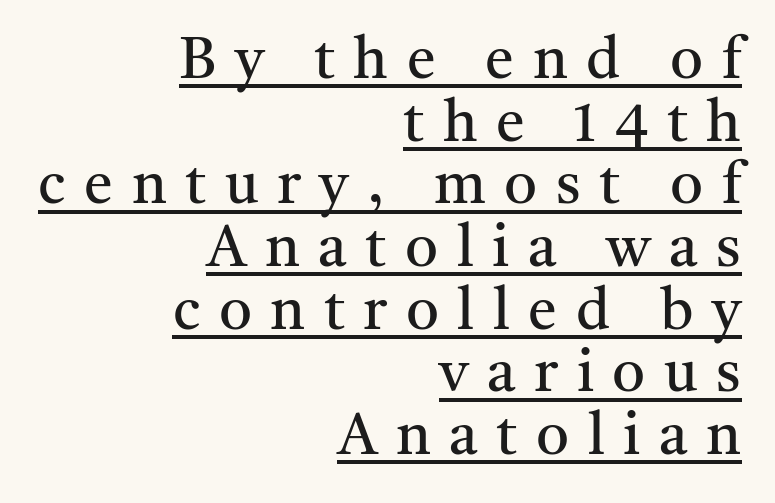
{"serif": "yes", "italic": "no", "bold": "no", "weight": "regular", "width": "normal", "stroke_contrast": "medium", "x_height": "medium", "monospaced": "no", "underline": "yes", "align": "right", "line_spacing": "tight", "line_spacing_ratio": 1.08, "letter_spacing": "wide", "letter_spacing_em": 0.32, "glyph_px": 58}
